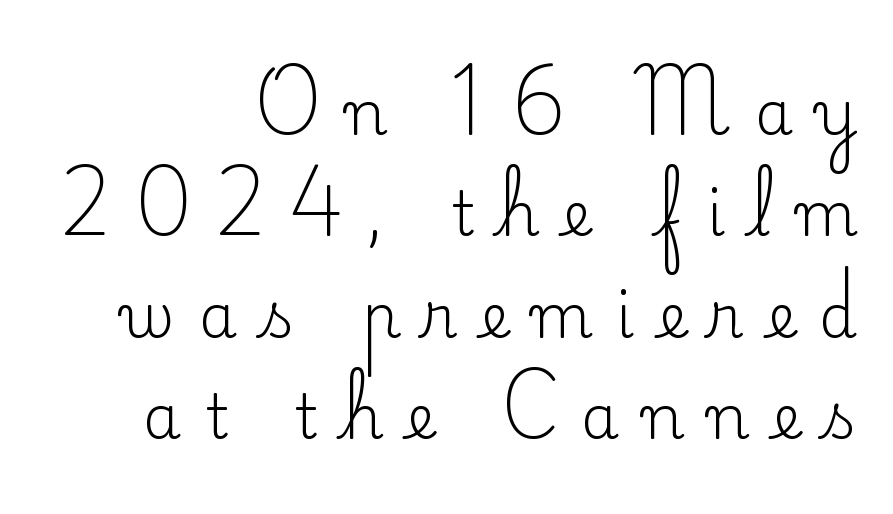
{"italic": "no", "bold": "no", "weight": "regular", "width": "normal", "stroke_contrast": "low", "x_height": "small", "monospaced": "no", "underline": "no", "align": "right", "line_spacing": "normal", "line_spacing_ratio": 1.66, "letter_spacing": "wide", "letter_spacing_em": 0.39, "glyph_px": 61}
